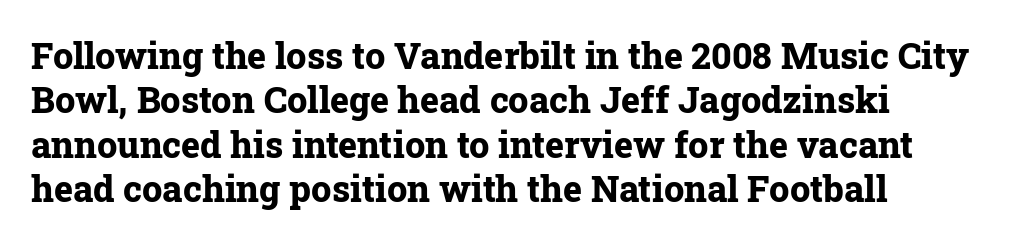
Just letters on the line, the space beneath them empty. Here the designer chose a conventional face with non-uniform glyph widths. These lines were composed using upright roman letters. Caption: standard tracking, unaltered. Weight: bold.
